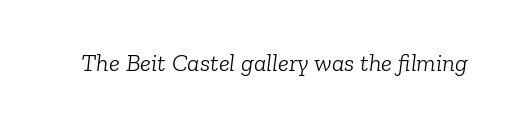
The image shows 25 px text type, italic (leaning right); set normal letter spacing, not underlined.
